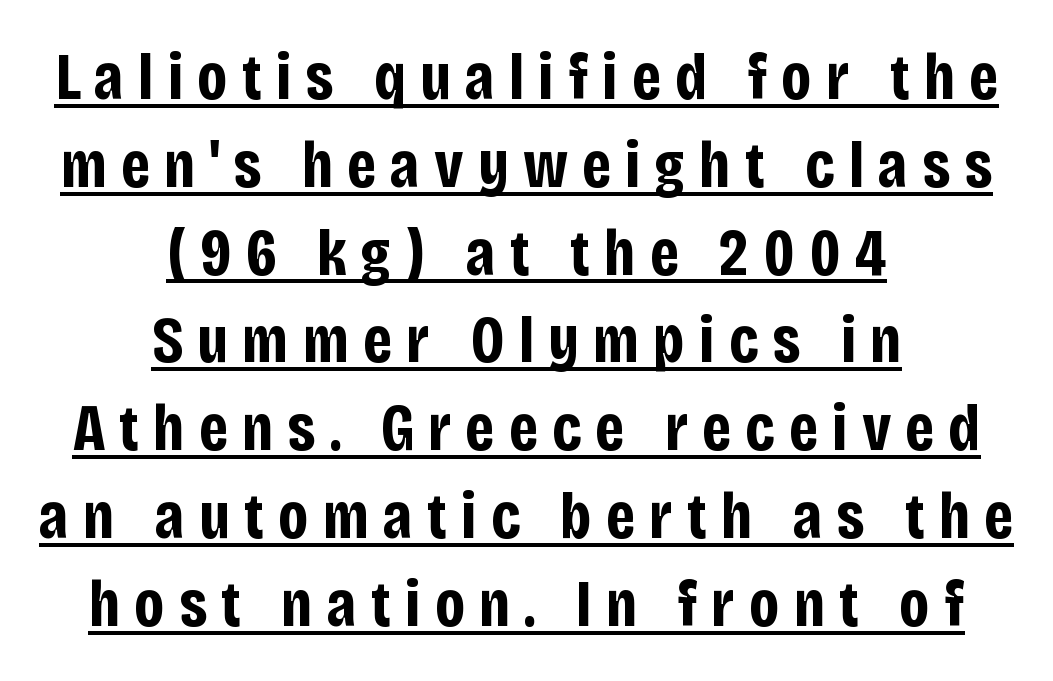
Caption: multi-line text, centered on the measure. Every character sits straight up, as roman type does. The face used here is proportionally spaced, like ordinary book or web type. The lines sit at an ordinary, default distance from one another. This rendering employs a face without finishing strokes, i.e., a sans-serif.
